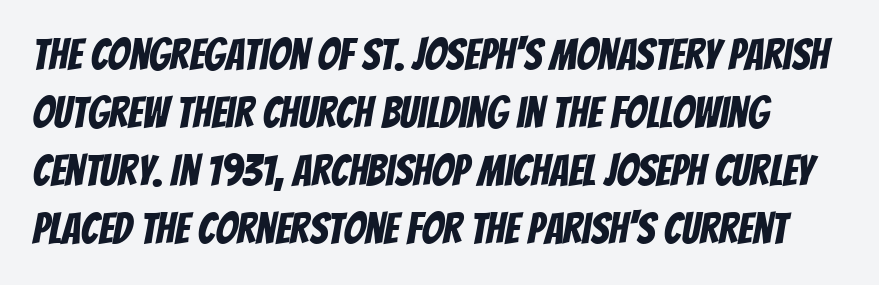
The image shows 43 px condensed sans-serif type; set normal line spacing (1.35x), normal letter spacing, not underlined; low stroke contrast and a large x-height.
